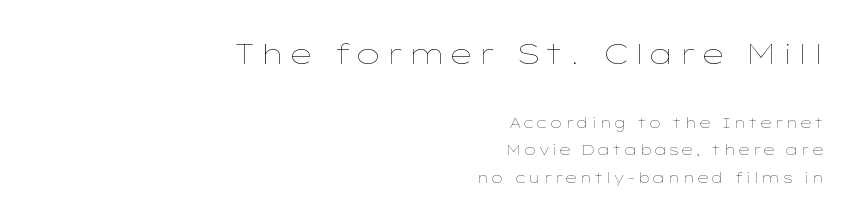
The image shows 28 px thin, wide type, upright; set right-aligned, loose line spacing (1.97x), not underlined; the first (top) block is 2.0x larger; low stroke contrast and a medium x-height.
